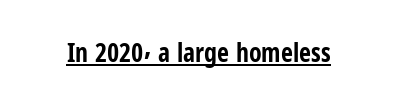
Q: Is the text bold? A: Yes.
Q: Is the text italic (slanted)? A: No, it is upright.
Q: Is the text underlined? A: Yes.
Q: Is the spacing between letters normal or unusually wide? A: Normal.
